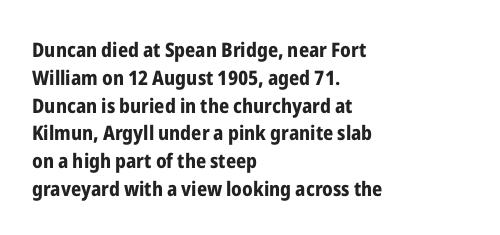
The image shows 20 px bold type, upright; set left-aligned, normal line spacing (1.39x), normal letter spacing, not underlined.
